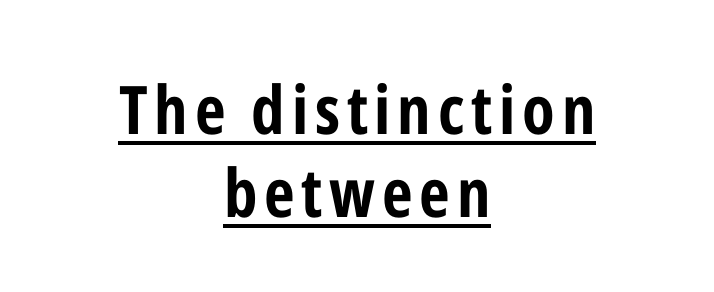
{"serif": "no", "italic": "no", "bold": "yes", "weight": "bold", "width": "condensed", "stroke_contrast": "low", "x_height": "medium", "monospaced": "no", "underline": "yes", "align": "center", "line_spacing_ratio": 1.24, "glyph_px": 67}
